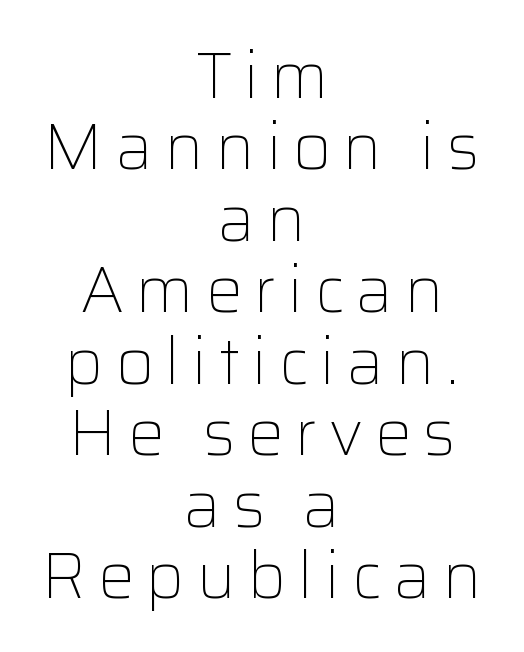
The image shows 65 px light sans-serif type, upright; set centered, tight line spacing (1.1x), not underlined; low stroke contrast and a medium x-height.
